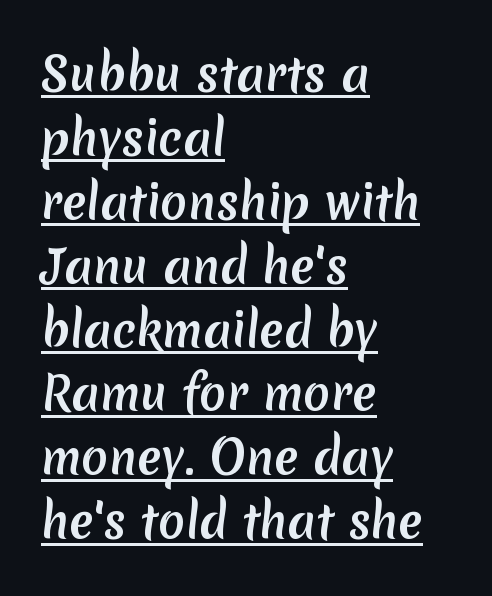
Regarding leading, the lines here are spaced in the standard way. You can tell from the bare stems that sans-serif type was used. Every row of glyphs begins at an identical x-position on the left. Each word holds together tightly as a unit, with standard inter-letter gaps. Strong, thick strokes mark this as bold type. Has an underline been added? It has.
